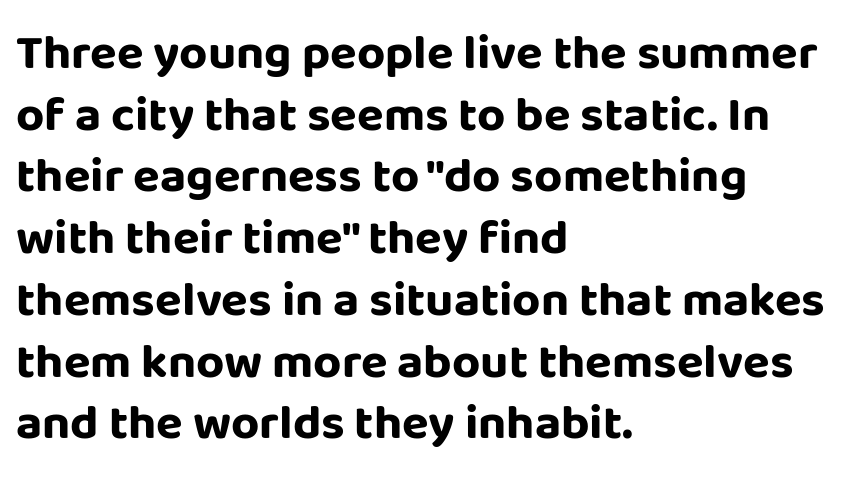
Q: Is the text bold? A: Yes.
Q: Is the text italic (slanted)? A: No, it is upright.
Q: Is the typeface a serif or a sans-serif typeface? A: Sans-serif.
Q: Is the text underlined? A: No.
Q: How is the paragraph aligned? A: Left-aligned.
Q: Is the spacing between letters normal or unusually wide? A: Normal.
Q: Is the spacing between lines tight, normal or loose? A: Normal.
Q: Width (condensed, normal, or wide)? A: Normal.
Q: Stroke contrast? A: Low.
Q: x-height? A: Large.
Q: Monospaced? A: No.
